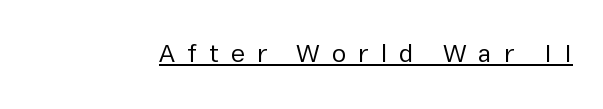
The image shows 26 px text type, upright; set unusually wide letter spacing (+0.46 em), underlined.
